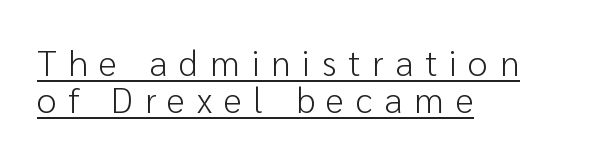
Q: Is the text bold? A: No.
Q: Is the text italic (slanted)? A: No, it is upright.
Q: Is the typeface a serif or a sans-serif typeface? A: Sans-serif.
Q: Is the text underlined? A: Yes.
Q: How is the paragraph aligned? A: Left-aligned.
Q: Is the spacing between letters normal or unusually wide? A: Unusually wide.
Q: Is the spacing between lines tight, normal or loose? A: Tight.
Q: Width (condensed, normal, or wide)? A: Normal.
Q: Stroke contrast? A: Low.
Q: x-height? A: Medium.
Q: Monospaced? A: No.
